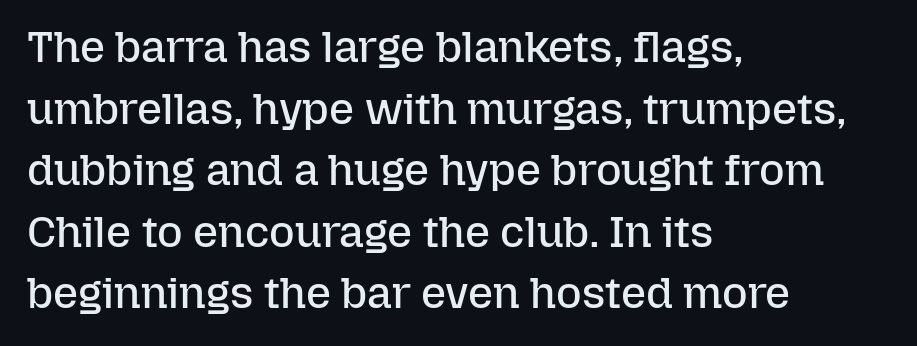
The image shows 44 px regular-weight type, upright; set left-aligned, normal line spacing (1.4x), normal letter spacing, not underlined; low stroke contrast and a medium x-height.
